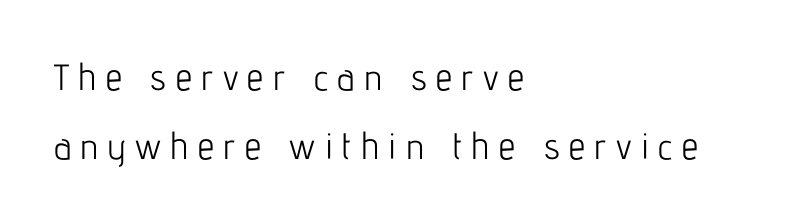
Q: Is the text bold? A: No.
Q: Is the text italic (slanted)? A: No, it is upright.
Q: Is the typeface a serif or a sans-serif typeface? A: Sans-serif.
Q: Is the text underlined? A: No.
Q: How is the paragraph aligned? A: Left-aligned.
Q: Is the spacing between letters normal or unusually wide? A: Unusually wide.
Q: Width (condensed, normal, or wide)? A: Condensed.
Q: Stroke contrast? A: Low.
Q: x-height? A: Medium.
Q: Monospaced? A: No.
